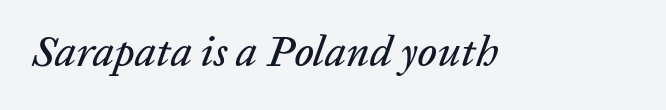
Q: Is the text italic (slanted)? A: Yes, it leans right by about 20 degrees.
Q: Is the text underlined? A: No.
Q: Is the spacing between letters normal or unusually wide? A: Normal.
Q: Width (condensed, normal, or wide)? A: Normal.
Q: Stroke contrast? A: Low.
Q: x-height? A: Medium.
Q: Monospaced? A: No.
